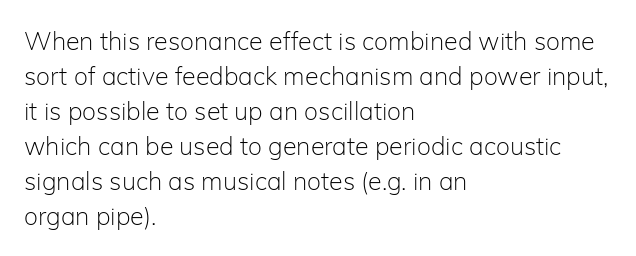
The image shows 25 px text type, upright; set left-aligned, normal line spacing (1.4x), normal letter spacing, not underlined.
